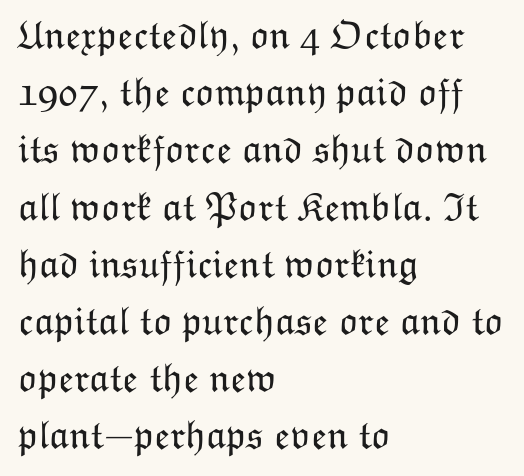
Here the designer chose a conventional face with non-uniform glyph widths. No word sits above an underline. The strokes carry an ordinary text weight at most. The font's upright variant was chosen for this text.
